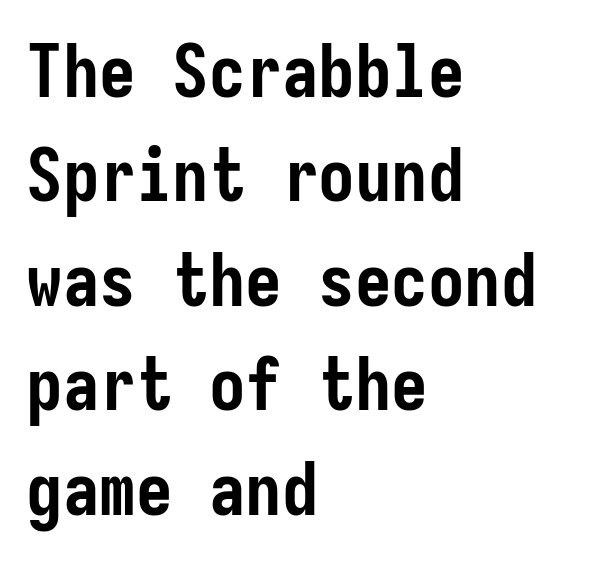
{"serif": "no", "italic": "no", "bold": "yes", "weight": "semibold", "width": "condensed", "stroke_contrast": "low", "x_height": "medium", "underline": "no", "align": "left", "line_spacing": "normal", "line_spacing_ratio": 1.43, "letter_spacing": "normal", "letter_spacing_em": 0.0, "glyph_px": 73}
